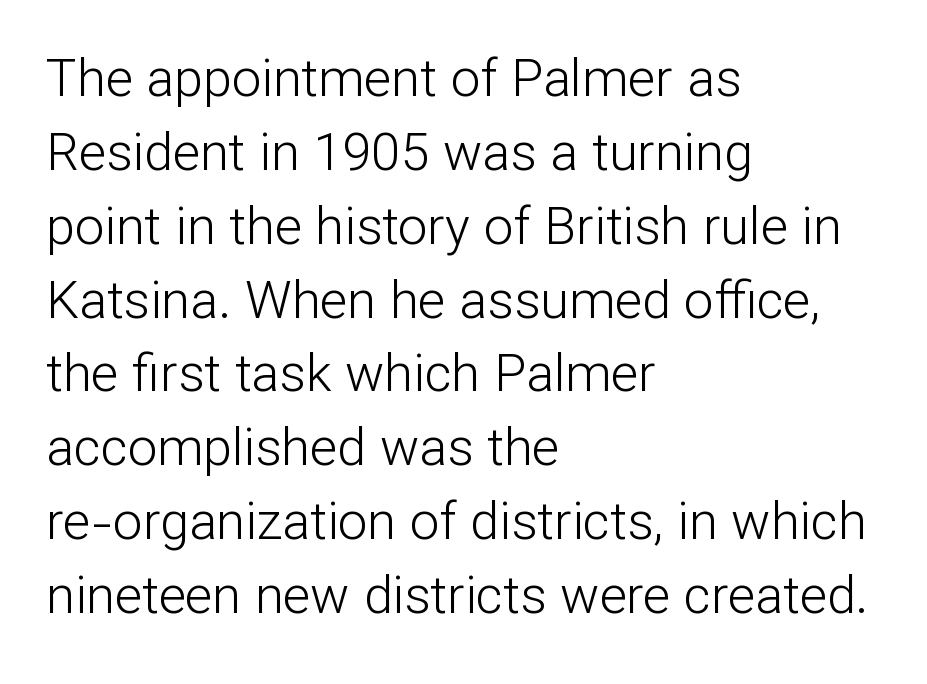
{"serif": "no", "italic": "no", "bold": "no", "weight": "light", "width": "normal", "stroke_contrast": "low", "x_height": "medium", "monospaced": "no", "underline": "no", "align": "left", "line_spacing": "normal", "line_spacing_ratio": 1.42, "letter_spacing": "normal", "letter_spacing_em": 0.0, "glyph_px": 52}
